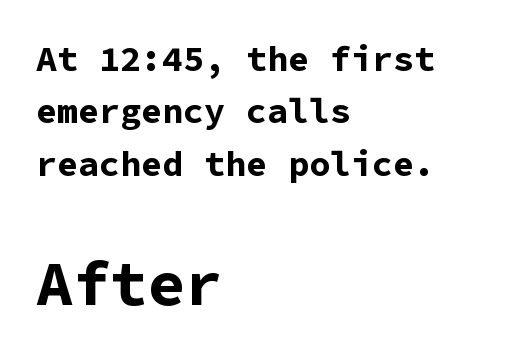
Q: Is the text bold? A: Yes.
Q: Is the text italic (slanted)? A: No, it is upright.
Q: Is the typeface a serif or a sans-serif typeface? A: Sans-serif.
Q: Is the text underlined? A: No.
Q: How is the paragraph aligned? A: Left-aligned.
Q: Is the spacing between letters normal or unusually wide? A: Normal.
Q: Is the spacing between lines tight, normal or loose? A: Normal.
Q: Which block of text is set in a larger size, the first (top) or the second (bottom)? A: The second (bottom) one.
Q: Width (condensed, normal, or wide)? A: Normal.
Q: Stroke contrast? A: Low.
Q: x-height? A: Medium.
Q: Monospaced? A: Yes.
